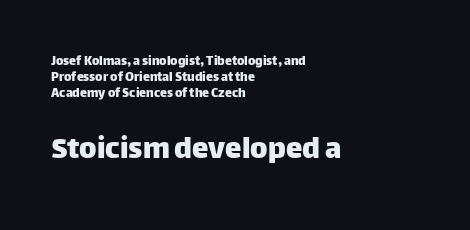
Typesetter's note — lower block bumped up in size, upper block left smaller. Ordinary non-slanted type is in use. Standard letterfit; no display-style spreading of the glyphs. The letters advance in unequal steps, a hallmark of proportional type.
